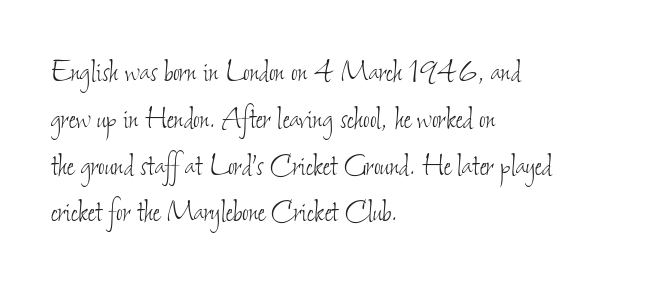
Q: Is the text bold? A: No.
Q: Is the text underlined? A: No.
Q: How is the paragraph aligned? A: Left-aligned.
Q: Is the spacing between letters normal or unusually wide? A: Normal.
Q: Is the spacing between lines tight, normal or loose? A: Normal.
Q: Width (condensed, normal, or wide)? A: Condensed.
Q: Stroke contrast? A: Low.
Q: x-height? A: Small.
Q: Monospaced? A: No.
